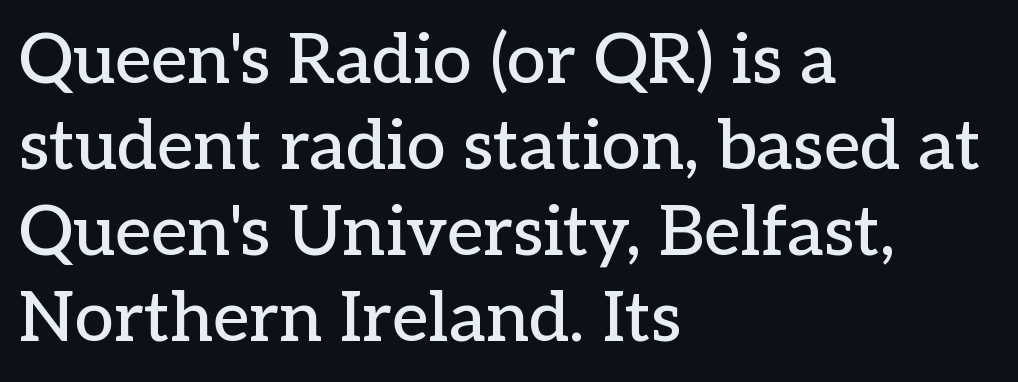
A typesetter would call this proportional, since set widths differ per character. Type without underlining. Where is the straight margin? On the left. Does the lettering tilt? It doesn't — this is upright. What stands out about the letter spacing? Nothing — it is the standard amount.
